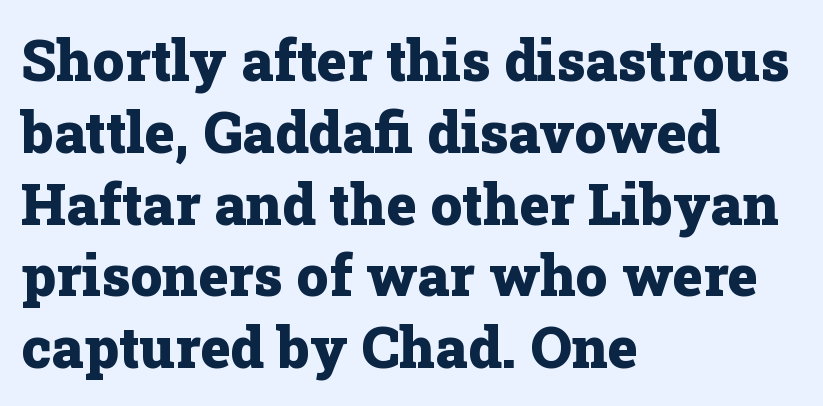
The image shows 57 px heavy serif type, upright; set left-aligned, normal line spacing (1.26x), normal letter spacing, not underlined; low stroke contrast and a medium x-height.
